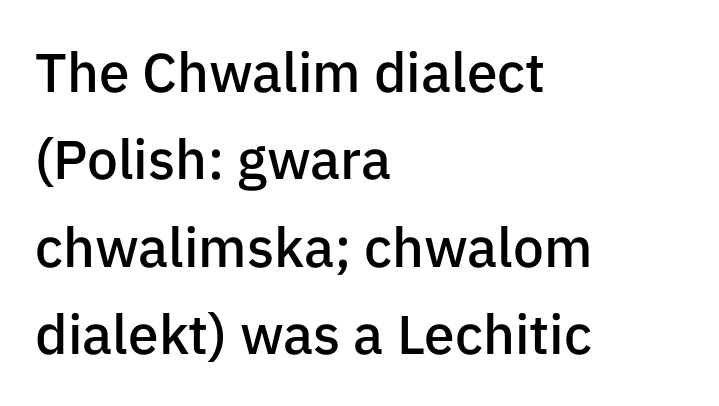
Q: Is the text bold? A: Semi-bold.
Q: Is the text italic (slanted)? A: No, it is upright.
Q: Is the typeface a serif or a sans-serif typeface? A: Sans-serif.
Q: Is the text underlined? A: No.
Q: How is the paragraph aligned? A: Left-aligned.
Q: Is the spacing between letters normal or unusually wide? A: Normal.
Q: Is the spacing between lines tight, normal or loose? A: Normal.
Q: Width (condensed, normal, or wide)? A: Normal.
Q: Stroke contrast? A: Low.
Q: x-height? A: Medium.
Q: Monospaced? A: No.
